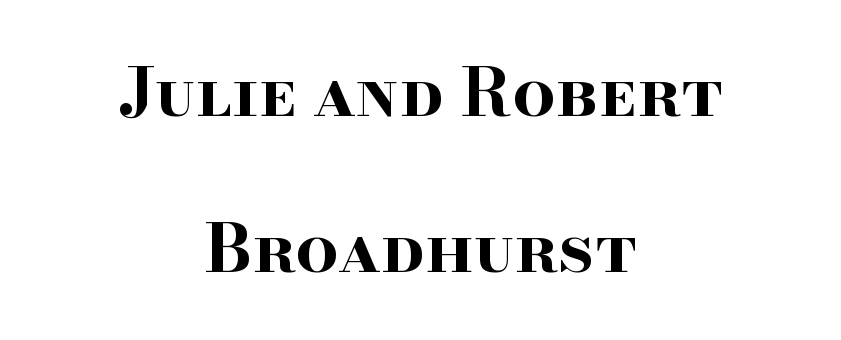
The image shows 67 px bold, wide serif type, upright; set centered, loose line spacing (2.33x), normal letter spacing, not underlined; high stroke contrast and a small x-height.
